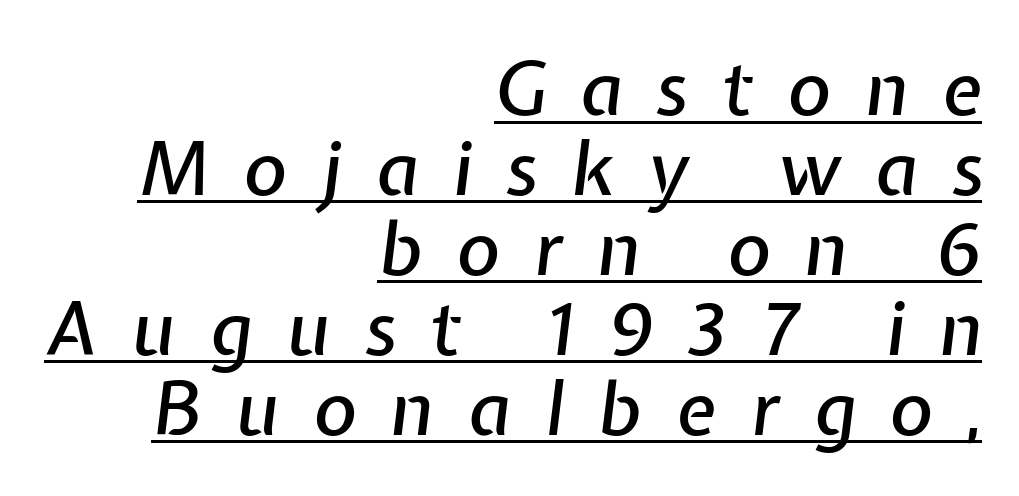
What decoration does the sample have? An underline. Between one letter and the next there's a generous, obvious gap. Whoever set this chose condensed vertical rhythm over breathing room. The whole block is typeset with a tilt. Line ends are locked; line starts wander. Note the varied advance widths — an 'i' is clearly narrower than an 'm'.
